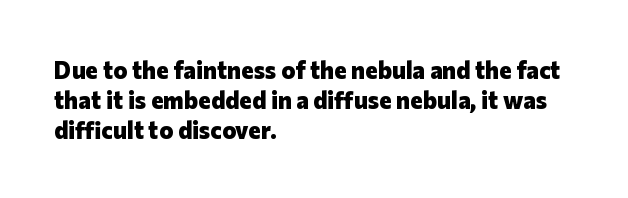
{"italic": "no", "bold": "yes", "underline": "no", "align": "left", "line_spacing_ratio": 1.24, "letter_spacing": "normal", "letter_spacing_em": 0.0, "glyph_px": 24}
